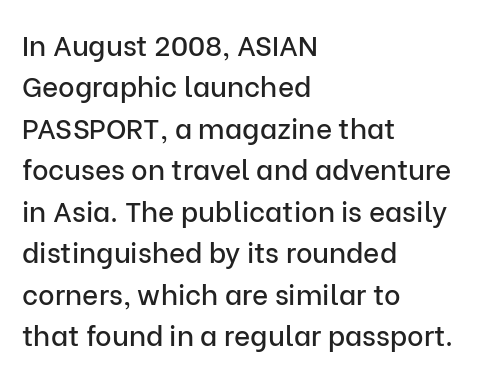
Left-aligned paragraph, ragged on the right. Notice how the stems are strictly vertical — no italics here. Varying glyph widths throughout — classic text-font behaviour. This block has exactly the height ordinary leading produces. Stroke terminals: plain, sans-serif. Glyph-to-glyph distance matches everyday printed text.
